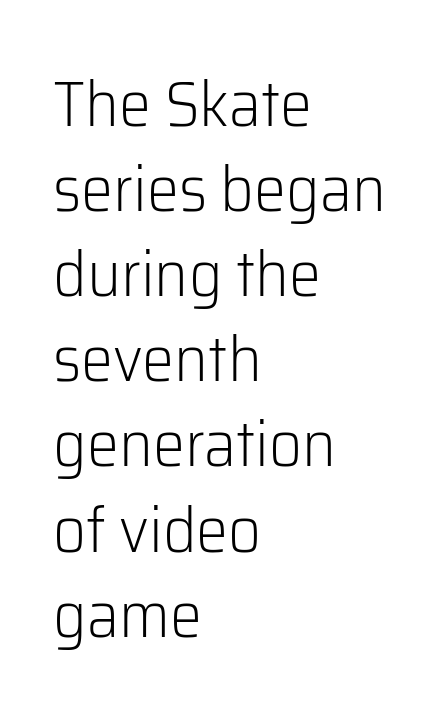
Q: Is the text bold? A: No.
Q: Is the text italic (slanted)? A: No, it is upright.
Q: Is the typeface a serif or a sans-serif typeface? A: Sans-serif.
Q: Is the text underlined? A: No.
Q: How is the paragraph aligned? A: Left-aligned.
Q: Is the spacing between letters normal or unusually wide? A: Normal.
Q: Is the spacing between lines tight, normal or loose? A: Normal.
Q: Width (condensed, normal, or wide)? A: Normal.
Q: Stroke contrast? A: Low.
Q: x-height? A: Medium.
Q: Monospaced? A: No.
